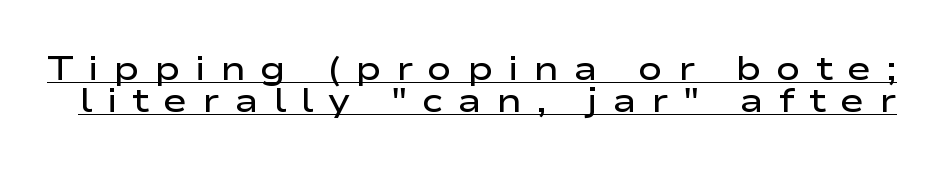
The glyphs in this specimen are sans serif. The lettering holds an erect, upright posture throughout. You could barely slide anything between these rows. Tracking value appears strongly positive — letters spread wide. Students, this is semibold: more ink than regular, less than bold.
